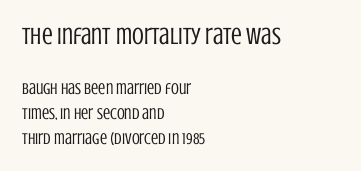
The image shows 24 px text type, upright; set left-aligned, normal line spacing (1.57x), normal letter spacing, not underlined; the first (top) block is 1.5x larger.
